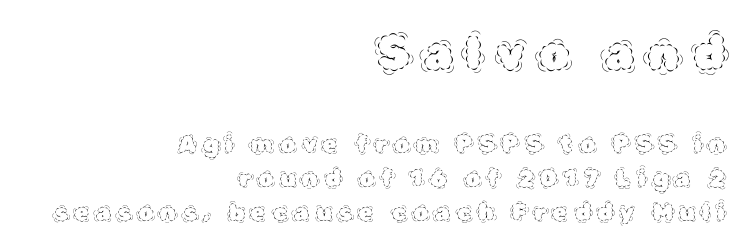
{"italic": "no", "bold": "no", "weight": "thin", "width": "normal", "x_height": "large", "monospaced": "no", "underline": "no", "align": "right", "line_spacing": "normal", "line_spacing_ratio": 1.48, "letter_spacing": "wide", "letter_spacing_em": 0.31, "larger_block": "first", "size_ratio": 2.0, "glyph_px": 46}
